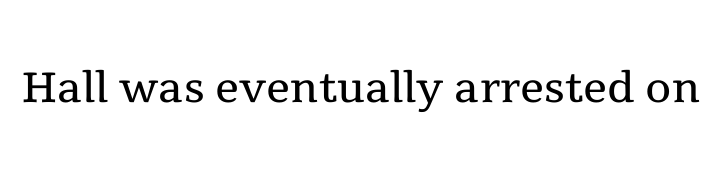
The image shows 60 px regular-weight serif type, upright; set normal letter spacing, not underlined; a medium x-height.
